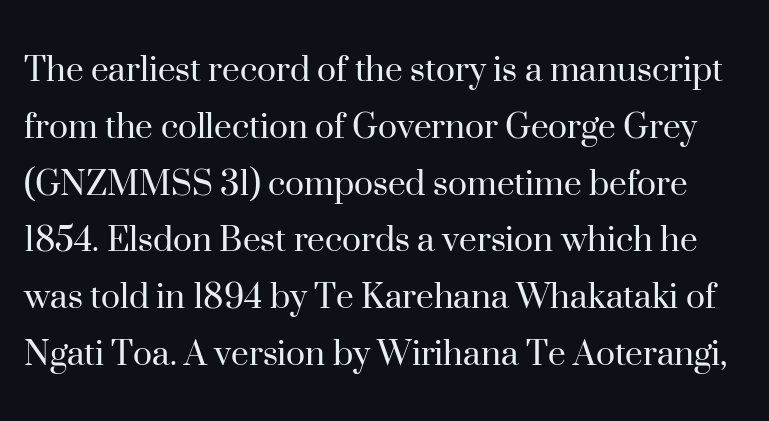
Q: Is the text bold? A: No.
Q: Is the text italic (slanted)? A: No, it is upright.
Q: Is the typeface a serif or a sans-serif typeface? A: Serif.
Q: Is the text underlined? A: No.
Q: Is the spacing between letters normal or unusually wide? A: Normal.
Q: Is the spacing between lines tight, normal or loose? A: Normal.
Q: Width (condensed, normal, or wide)? A: Normal.
Q: Stroke contrast? A: High.
Q: x-height? A: Small.
Q: Monospaced? A: No.
